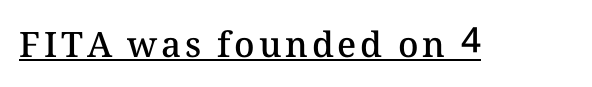
Characters remain perfectly vertical along every line. Caption: lettering with a line underneath. Compared with an ordinary text face, these strokes are moderately heavier — a semibold. The face used here is proportionally spaced, like ordinary book or web type.
